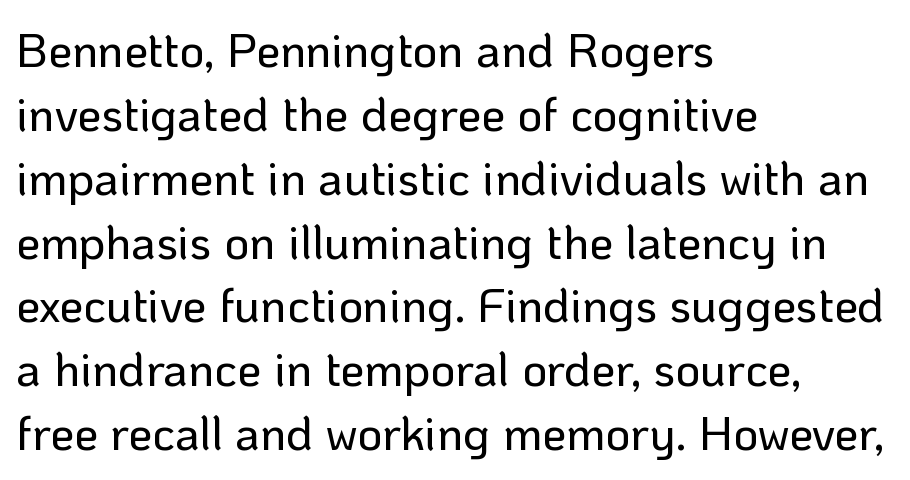
{"serif": "no", "italic": "no", "width": "normal", "stroke_contrast": "low", "x_height": "medium", "monospaced": "no", "underline": "no", "align": "left", "line_spacing": "normal", "line_spacing_ratio": 1.33, "letter_spacing": "normal", "letter_spacing_em": 0.0, "glyph_px": 48}
